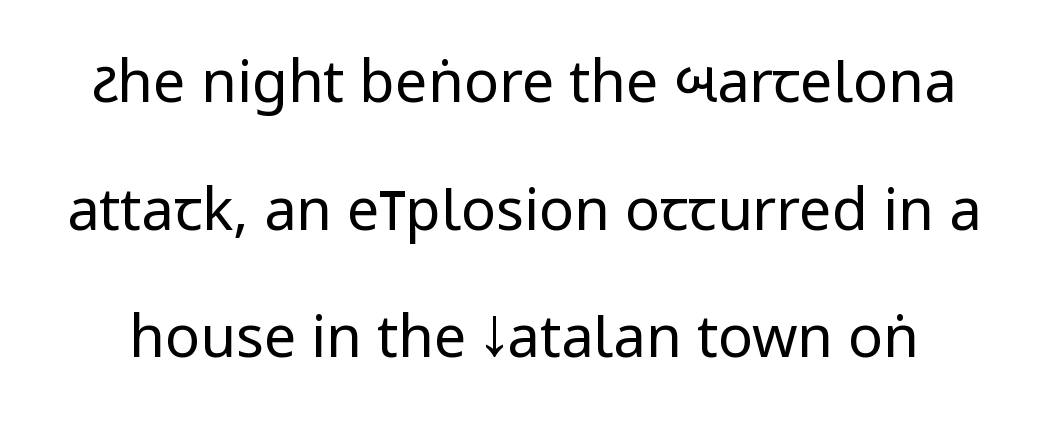
The image shows 58 px regular-weight, condensed sans-serif type, upright; set loose line spacing (2.2x), normal letter spacing, not underlined; low stroke contrast and a large x-height.
